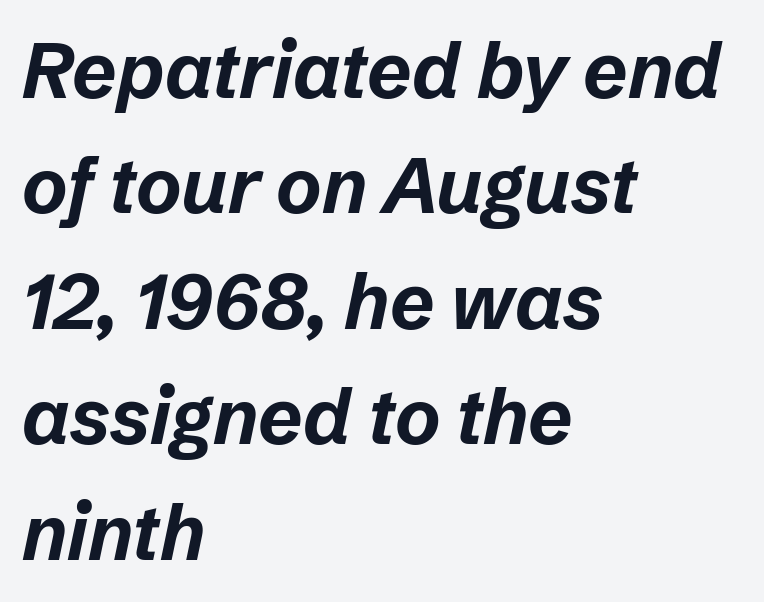
Q: Is the text bold? A: Yes.
Q: Is the text italic (slanted)? A: Yes, it leans right by about 12 degrees.
Q: Is the text underlined? A: No.
Q: How is the paragraph aligned? A: Left-aligned.
Q: Is the spacing between letters normal or unusually wide? A: Normal.
Q: Is the spacing between lines tight, normal or loose? A: Normal.
Q: Width (condensed, normal, or wide)? A: Normal.
Q: Stroke contrast? A: Low.
Q: x-height? A: Medium.
Q: Monospaced? A: No.
